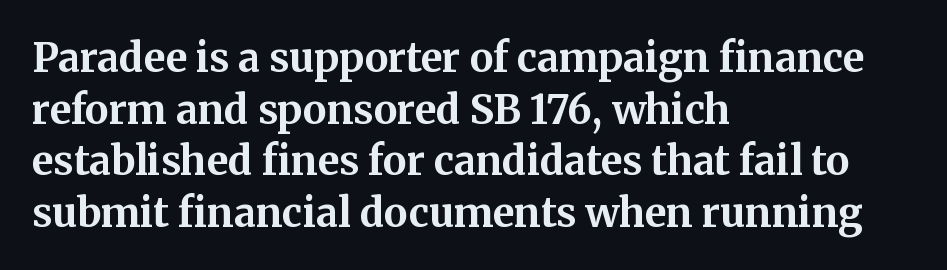
These lines are rendered in a variable-pitch font. Check under the words: just untouched page. Summary of vertical rhythm: regular, with standard interline spacing. Ascenders rise straight up at ninety degrees. Each line starts at the same left margin while the right side varies. Default kerning and tracking; the words read as compact shapes.
